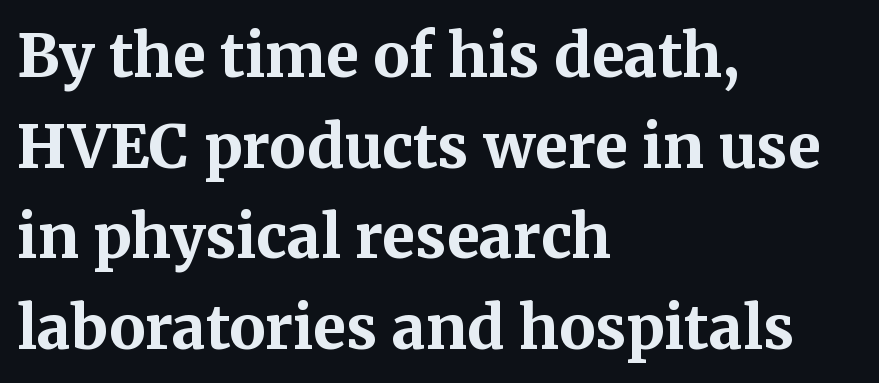
The image shows 60 px bold serif type, upright; set left-aligned, normal line spacing (1.51x), normal letter spacing, not underlined; medium stroke contrast and a medium x-height.
